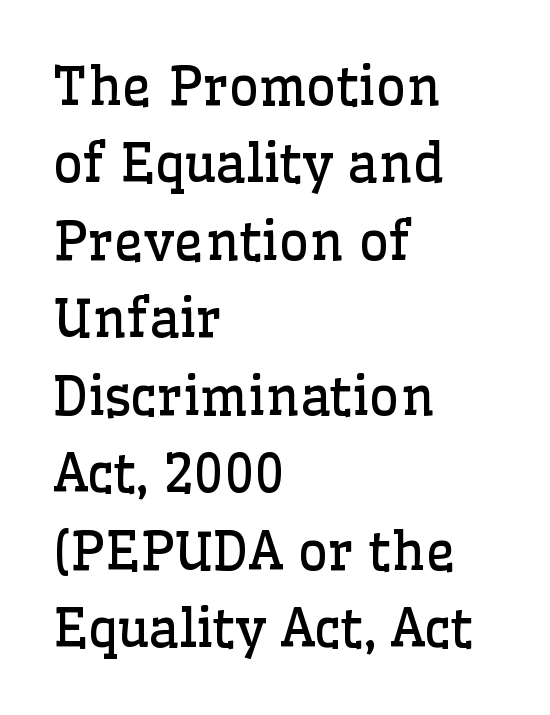
{"serif": "yes", "italic": "no", "bold": "no", "weight": "regular", "width": "normal", "stroke_contrast": "low", "x_height": "medium", "monospaced": "no", "underline": "no", "align": "left", "line_spacing": "normal", "line_spacing_ratio": 1.49, "letter_spacing": "normal", "letter_spacing_em": 0.0, "glyph_px": 52}
